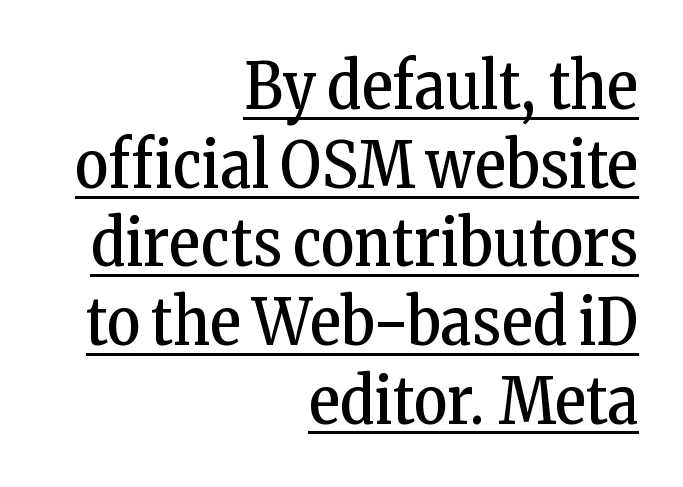
Q: Is the text bold? A: No.
Q: Is the text italic (slanted)? A: No, it is upright.
Q: Is the typeface a serif or a sans-serif typeface? A: Serif.
Q: Is the text underlined? A: Yes.
Q: How is the paragraph aligned? A: Right-aligned.
Q: Is the spacing between letters normal or unusually wide? A: Normal.
Q: Width (condensed, normal, or wide)? A: Condensed.
Q: Stroke contrast? A: Low.
Q: x-height? A: Medium.
Q: Monospaced? A: No.
